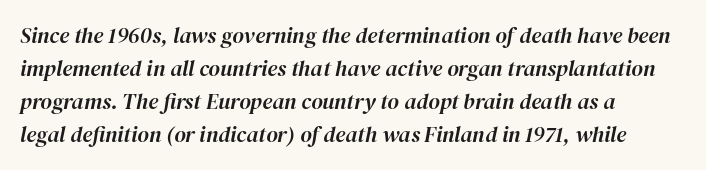
{"italic": "yes", "lean": "right", "slant_degrees": 12, "underline": "no", "align": "left", "line_spacing": "normal", "line_spacing_ratio": 1.5, "letter_spacing": "normal", "letter_spacing_em": 0.0, "glyph_px": 22}
